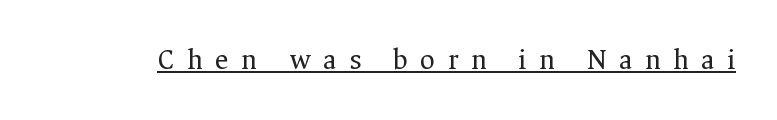
Q: Is the text bold? A: No.
Q: Is the text italic (slanted)? A: No, it is upright.
Q: Is the typeface a serif or a sans-serif typeface? A: Serif.
Q: Is the text underlined? A: Yes.
Q: Is the spacing between letters normal or unusually wide? A: Unusually wide.
Q: Width (condensed, normal, or wide)? A: Normal.
Q: Stroke contrast? A: Medium.
Q: x-height? A: Medium.
Q: Monospaced? A: No.
